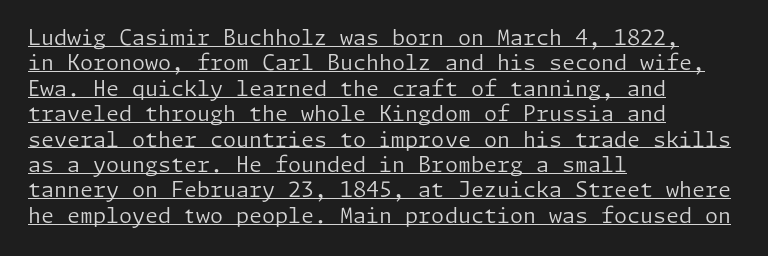
{"italic": "no", "bold": "no", "underline": "yes", "align": "left", "line_spacing_ratio": 1.21, "letter_spacing": "normal", "letter_spacing_em": 0.0, "glyph_px": 21}
